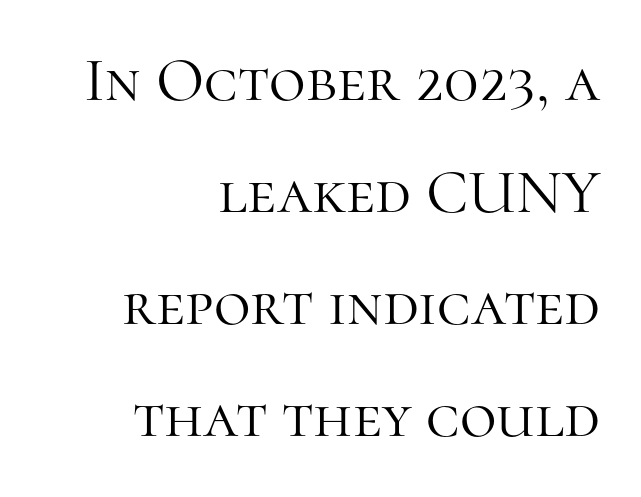
These lines are composed in type with serifs. Character widths vary here, with narrow letters taking less room than wide ones. You can tell it's not italic because the verticals are truly vertical. The type is set solid horizontally, with unmodified tracking. No letter is thick-stroked: the sample isn't bold. The text block is weighted toward the right margin, trailing off unevenly leftward.
